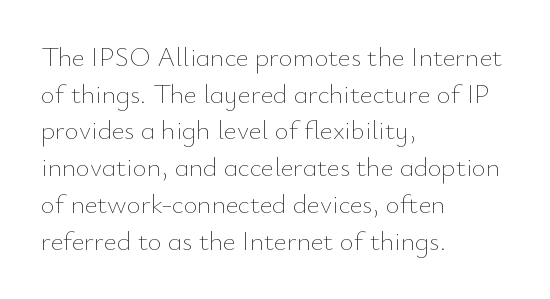
Q: Is the text bold? A: No.
Q: Is the text italic (slanted)? A: No, it is upright.
Q: Is the text underlined? A: No.
Q: How is the paragraph aligned? A: Left-aligned.
Q: Is the spacing between letters normal or unusually wide? A: Normal.
Q: Is the spacing between lines tight, normal or loose? A: Normal.
